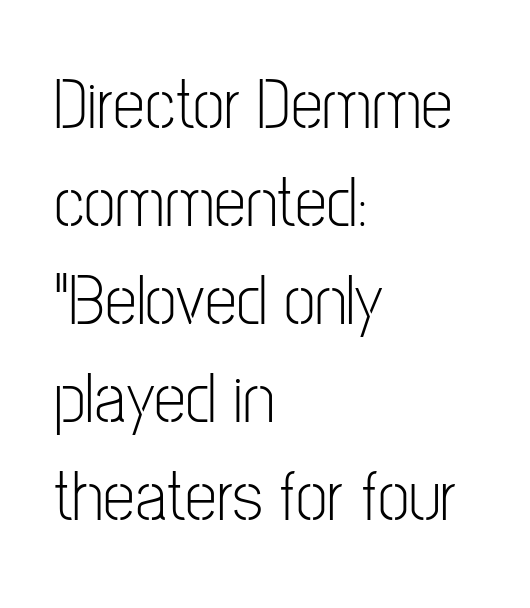
The image shows 72 px light, condensed sans-serif type, upright; set left-aligned, normal line spacing (1.36x), normal letter spacing, not underlined; low stroke contrast and a medium x-height.
